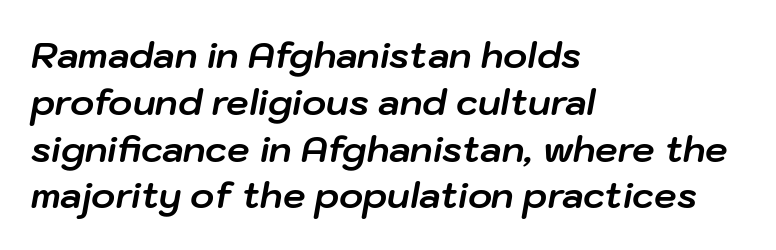
An italicized treatment has been applied to the whole sample. Is the block centered? No — it sits flush against the left margin. Quick note: underline off. The rows are spaced the way most documents space them. Here the designer chose a conventional face with non-uniform glyph widths. Every letter is thick-stroked: bold, no question.
